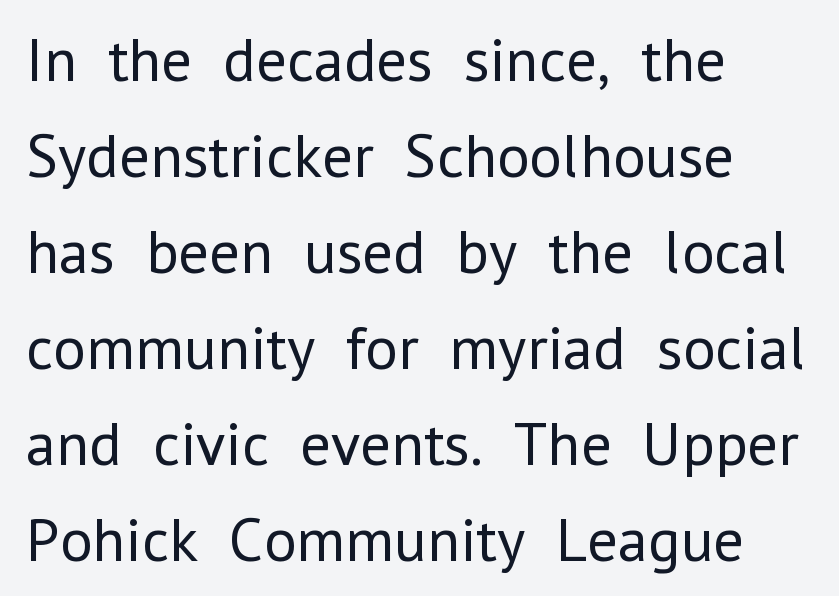
{"serif": "no", "italic": "no", "bold": "no", "weight": "regular", "width": "normal", "stroke_contrast": "low", "x_height": "medium", "monospaced": "no", "underline": "no", "align": "left", "line_spacing": "normal", "line_spacing_ratio": 1.55, "letter_spacing": "normal", "letter_spacing_em": 0.0, "glyph_px": 62}
